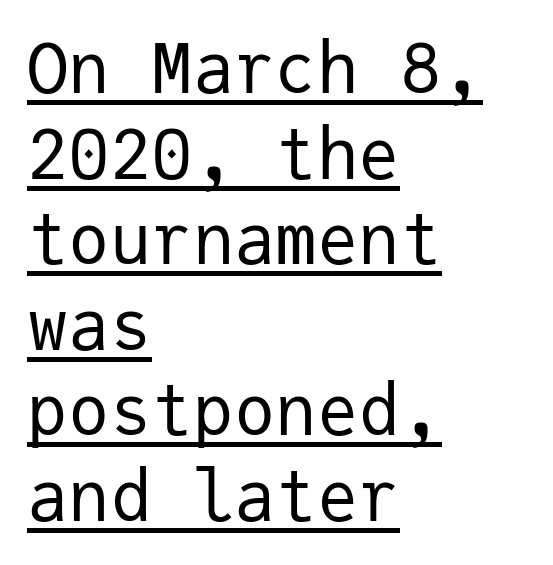
The image shows 69 px regular-weight sans-serif type, upright, monospaced; set left-aligned, line spacing 1.24x, normal letter spacing, underlined; low stroke contrast and a medium x-height.
